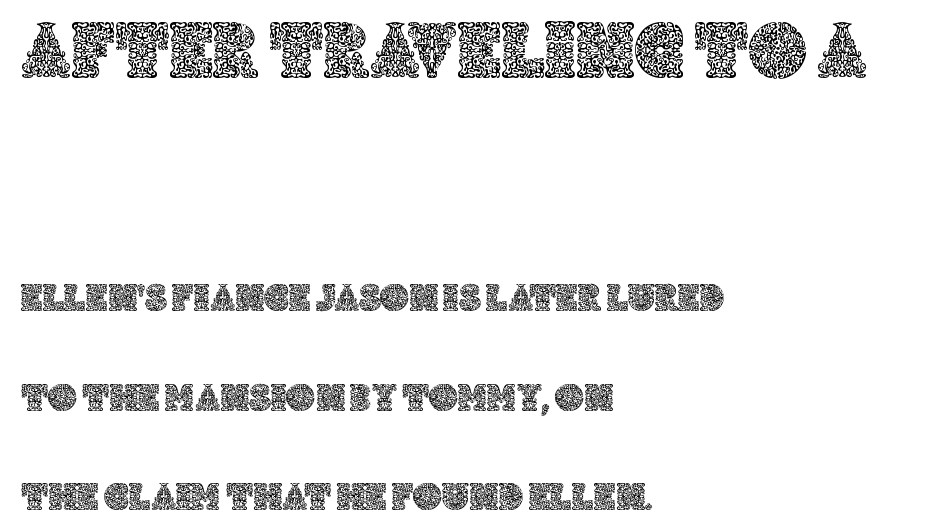
The face used here appears at its bigger size in the upper chunk. Interline gaps are noticeably wide in this sample. Nope, not italic — everything's standing straight. The face used here is proportionally spaced, like ordinary book or web type. Which margin do the lines hug? The left one — the right edge is uneven. Caption: standard tracking, unaltered.
